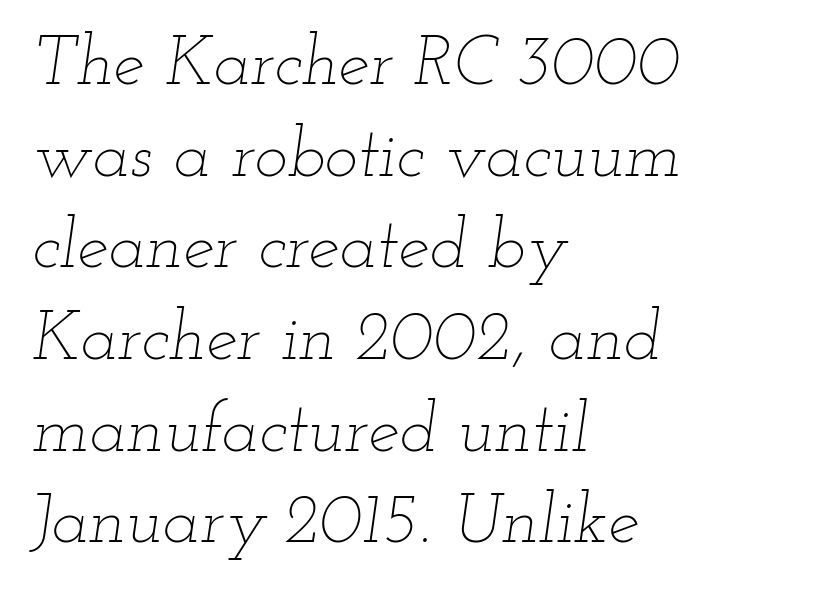
No letter is thick-stroked: the sample isn't bold. Italic? Definitely — the glyphs are oblique. Whoever set this chose a conventional vertical rhythm. No word sits above an underline. These lines stack with their left ends in a neat column.
